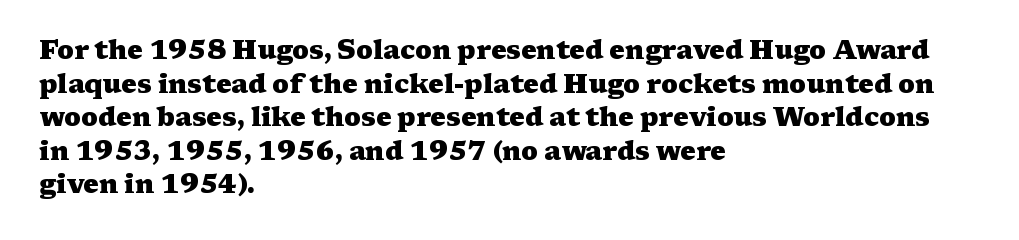
The image shows 26 px bold type, upright; set left-aligned, normal line spacing (1.29x), normal letter spacing, not underlined.
